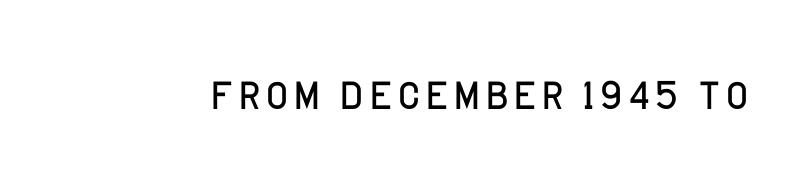
{"serif": "no", "italic": "no", "bold": "no", "weight": "light", "width": "normal", "stroke_contrast": "low", "x_height": "large", "monospaced": "no", "underline": "no", "letter_spacing": "normal", "letter_spacing_em": 0.0, "glyph_px": 61}
